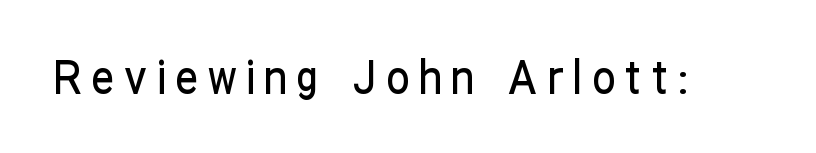
{"serif": "no", "italic": "no", "width": "condensed", "stroke_contrast": "low", "x_height": "medium", "monospaced": "no", "underline": "no", "letter_spacing": "wide", "letter_spacing_em": 0.21, "glyph_px": 46}
